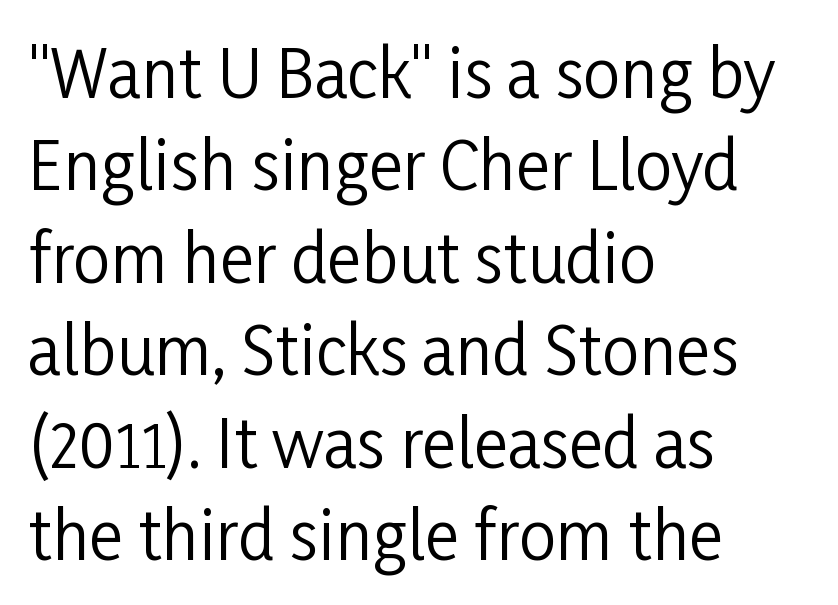
The image shows 66 px regular-weight, condensed sans-serif type, upright; set left-aligned, normal line spacing (1.4x), normal letter spacing, not underlined; low stroke contrast and a medium x-height.
